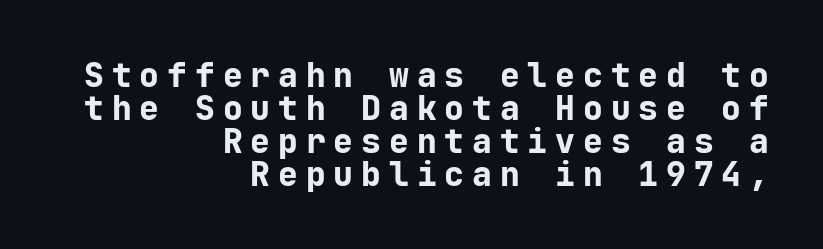
The image shows 33 px bold sans-serif type, upright, monospaced; set right-aligned, tight line spacing (1.0x), unusually wide letter spacing (+0.24 em), not underlined; low stroke contrast and a medium x-height.
